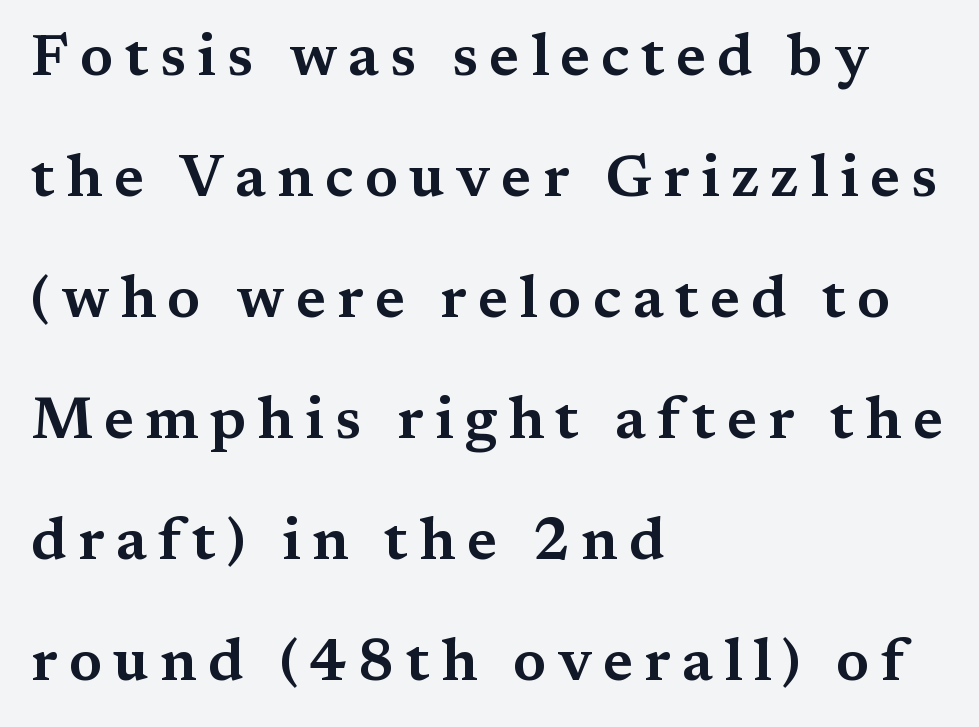
Q: Is the text italic (slanted)? A: No, it is upright.
Q: Is the typeface a serif or a sans-serif typeface? A: Serif.
Q: Is the text underlined? A: No.
Q: How is the paragraph aligned? A: Left-aligned.
Q: Is the spacing between lines tight, normal or loose? A: Loose.
Q: Width (condensed, normal, or wide)? A: Wide.
Q: Stroke contrast? A: Medium.
Q: x-height? A: Medium.
Q: Monospaced? A: No.
